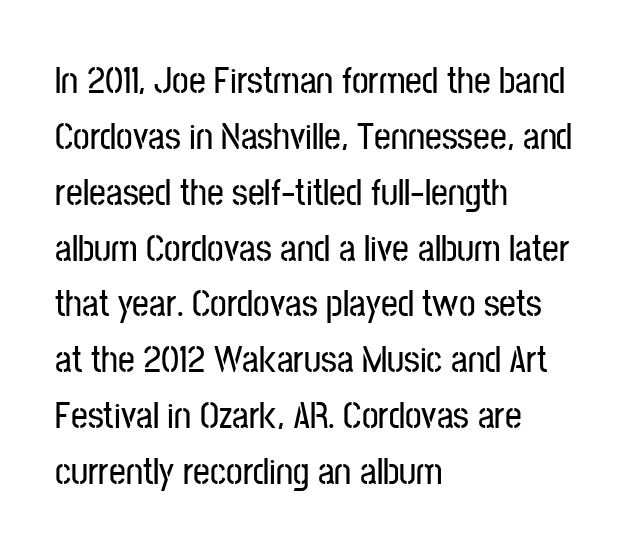
The image shows 37 px condensed sans-serif type, upright; set left-aligned, normal line spacing (1.51x), normal letter spacing, not underlined; low stroke contrast and a medium x-height.
